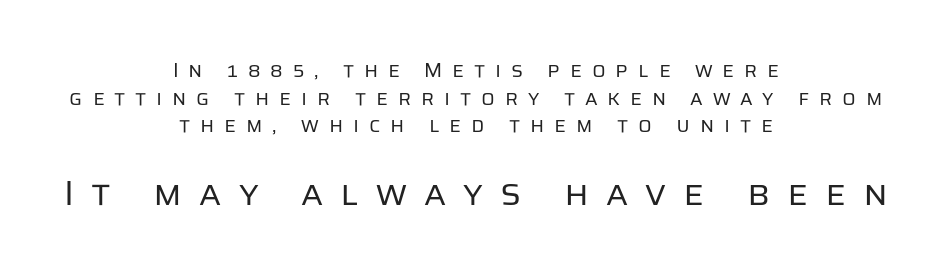
Every row of glyphs is offset so its center matches the block's center. Proportional: the letters do not fall into vertical columns. Posture: upright roman. Display-style spreading of the glyphs; the letterfit is very open. In terms of letterform style, serifs are entirely absent.
